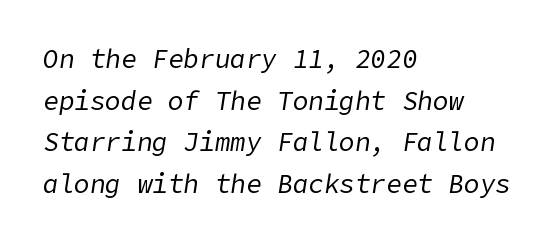
The image shows 26 px text type, italic (leaning right); set left-aligned, normal line spacing (1.6x), normal letter spacing, not underlined.
